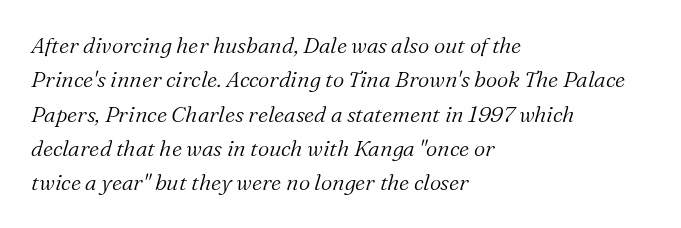
Every row of glyphs begins at an identical x-position on the left. Look at the tracking — it's just the regular setting, nothing added. The passage shown leans; its letterforms are oblique. Successive baselines arrive at the customary interval.
